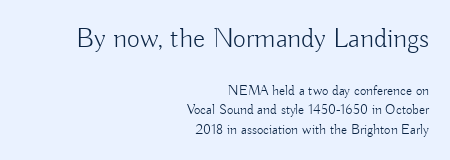
Proportional: the letters do not fall into vertical columns. The weight would be labelled regular, book, light, or lighter still. Type without underlining. Compared with typical body copy, the letter spacing here is the same.
